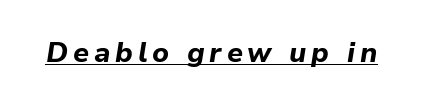
The image shows 28 px bold type, italic (leaning right); set underlined; low stroke contrast and a medium x-height.
